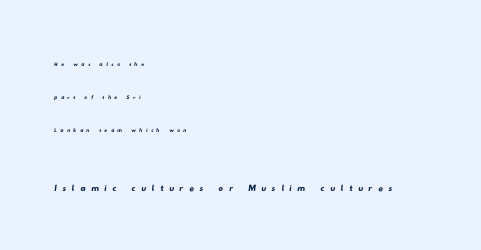
The image shows 23 px text type; set left-aligned, loose line spacing (2.37x), unusually wide letter spacing (+0.24 em), not underlined; the second (bottom) block is 1.64x larger.
